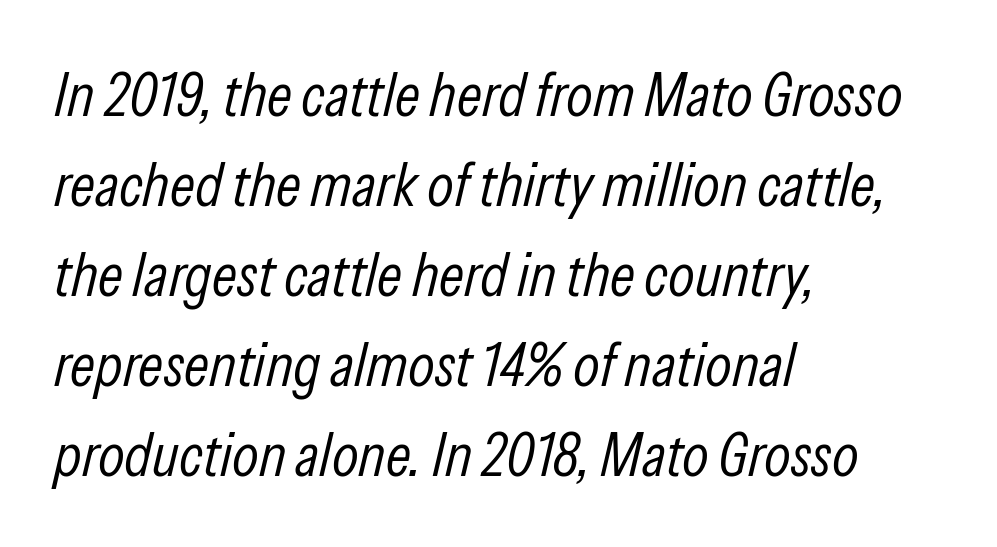
Yep, that's italic — everything's leaning. Descender tails drop into unmarked territory. Character widths vary here, with narrow letters taking less room than wide ones. Is the letter spacing exaggerated? No — it looks like the ordinary default. This sample keeps an unexceptional amount of space between lines. Is the block centered? No — it sits flush against the left margin.
